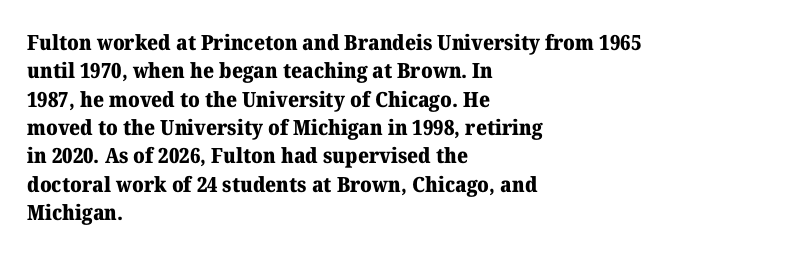
{"italic": "no", "bold": "yes", "underline": "no", "align": "left", "line_spacing": "normal", "line_spacing_ratio": 1.35, "letter_spacing": "normal", "letter_spacing_em": 0.0, "glyph_px": 21}
